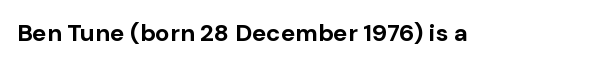
What stands out about the letter spacing? Nothing — it is the standard amount. Upright lettering throughout. Bold? Absolutely — the strokes are thick and heavy. The glyphs are unaccompanied by any horizontal stroke below them.
